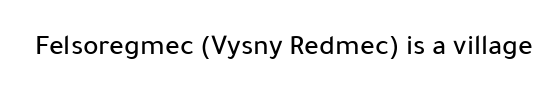
The letterforms sit shoulder to shoulder at normal distance. Vertical strokes here are truly vertical. Proportional: the letters do not fall into vertical columns. The specimen omits any rule beneath the text block's lines. Typographically, this falls in the sans-serif category.
